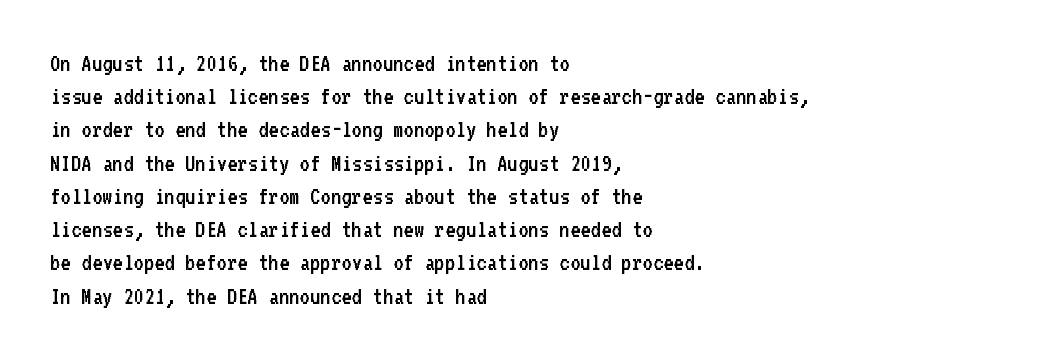
{"italic": "no", "bold": "no", "underline": "no", "align": "left", "line_spacing": "normal", "line_spacing_ratio": 1.33, "letter_spacing": "normal", "letter_spacing_em": 0.0, "glyph_px": 25}
